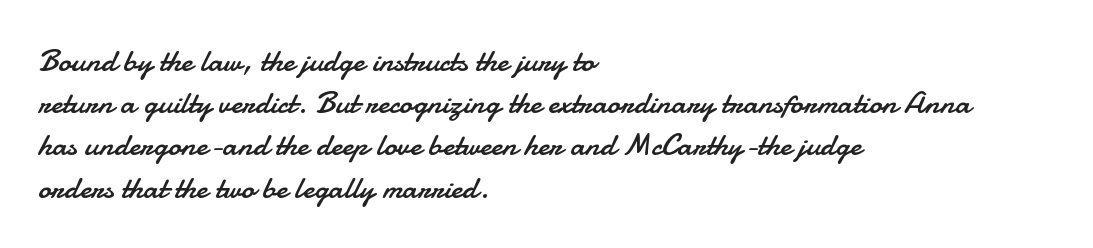
The image shows 32 px regular-weight sans-serif type; set left-aligned, normal line spacing (1.32x), normal letter spacing, not underlined; low stroke contrast and a small x-height.
